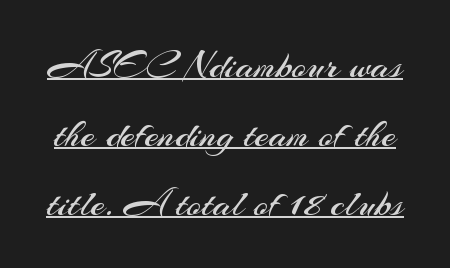
Q: Is the text bold? A: No.
Q: Is the text italic (slanted)? A: Yes.
Q: Is the typeface a serif or a sans-serif typeface? A: Sans-serif.
Q: Is the text underlined? A: Yes.
Q: Is the spacing between letters normal or unusually wide? A: Normal.
Q: Width (condensed, normal, or wide)? A: Normal.
Q: Stroke contrast? A: Medium.
Q: x-height? A: Small.
Q: Monospaced? A: No.
